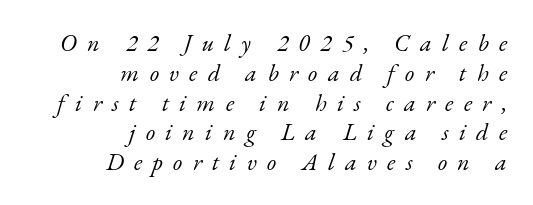
The image shows 24 px text type, italic (leaning right); set right-aligned, line spacing 1.24x, unusually wide letter spacing (+0.43 em), not underlined.
